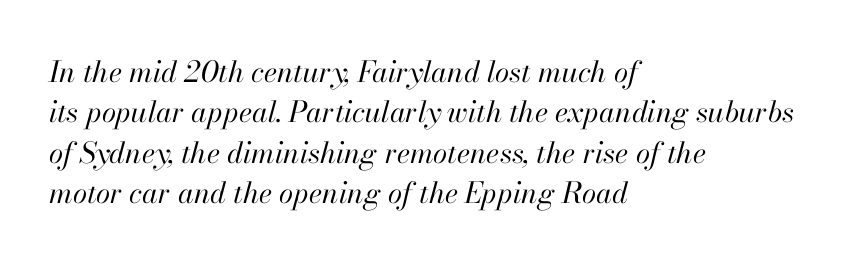
Q: Is the text bold? A: No.
Q: Is the text italic (slanted)? A: Yes, it leans right by about 13 degrees.
Q: Is the text underlined? A: No.
Q: How is the paragraph aligned? A: Left-aligned.
Q: Is the spacing between letters normal or unusually wide? A: Normal.
Q: Is the spacing between lines tight, normal or loose? A: Normal.
Q: Width (condensed, normal, or wide)? A: Normal.
Q: Stroke contrast? A: High.
Q: x-height? A: Small.
Q: Monospaced? A: No.
